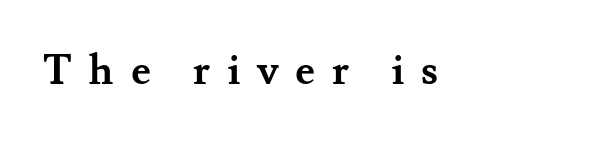
Small tapered or slab feet sit at the stroke ends, so this counts as serif. Varying glyph widths throughout — classic text-font behaviour. No word sits above an underline. The lines in this sample share a left origin and differ only in where they stop. The type is letterspaced generously, with wide tracking.
